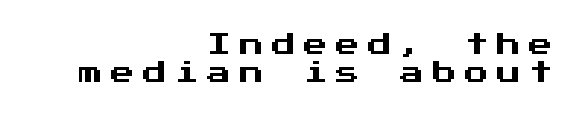
{"italic": "no", "underline": "no", "align": "right", "line_spacing": "tight", "line_spacing_ratio": 1.15, "letter_spacing": "wide", "letter_spacing_em": 0.34, "glyph_px": 24}
